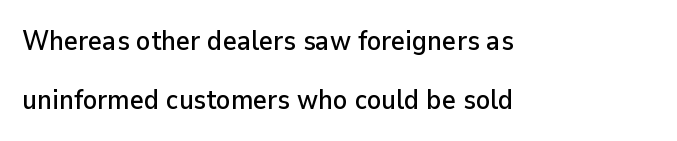
Decoration check: the copy has no underline. There is no visible air inserted between adjacent glyphs. Nope, not italic — everything's standing straight. Each new line begins a long way beneath the previous one.
